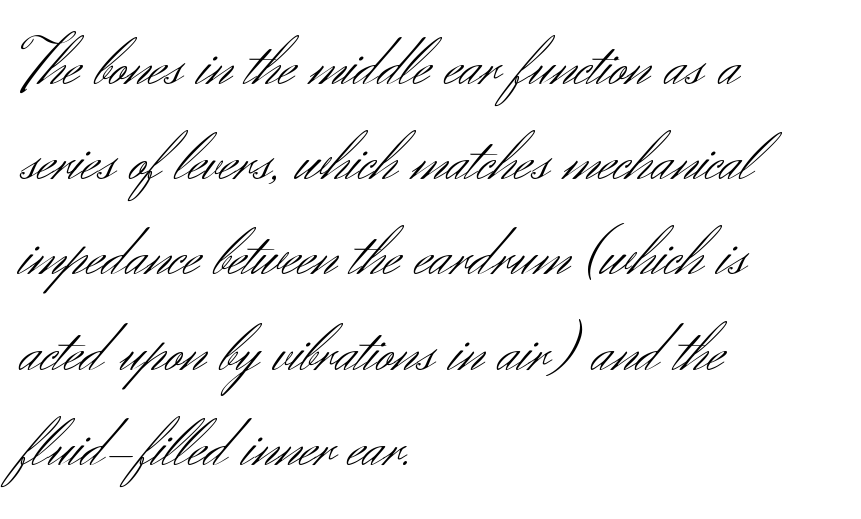
Summary of vertical rhythm: regular, with standard interline spacing. Each stroke keeps to a modest, everyday thickness or less. Each word holds together tightly as a unit, with standard inter-letter gaps. Nope, no serifs anywhere on these letters. A typesetter would call this proportional, since set widths differ per character. The strip under each line holds only bare page.
